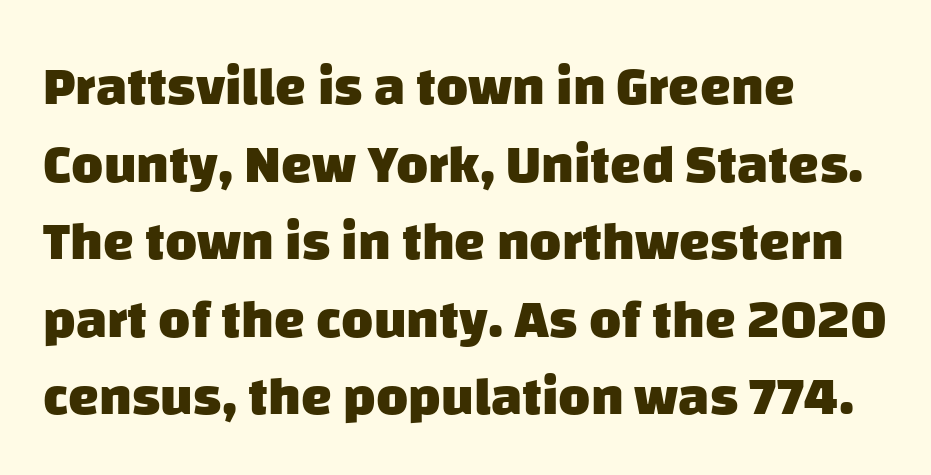
Q: Is the text bold? A: Yes.
Q: Is the typeface a serif or a sans-serif typeface? A: Sans-serif.
Q: Is the text underlined? A: No.
Q: How is the paragraph aligned? A: Left-aligned.
Q: Is the spacing between letters normal or unusually wide? A: Normal.
Q: Is the spacing between lines tight, normal or loose? A: Normal.
Q: Width (condensed, normal, or wide)? A: Normal.
Q: Stroke contrast? A: Low.
Q: x-height? A: Large.
Q: Monospaced? A: No.
